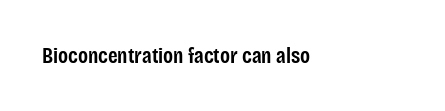
Q: Is the text bold? A: Semi-bold.
Q: Is the text italic (slanted)? A: No, it is upright.
Q: Is the text underlined? A: No.
Q: How is the paragraph aligned? A: Left-aligned.
Q: Is the spacing between letters normal or unusually wide? A: Normal.
